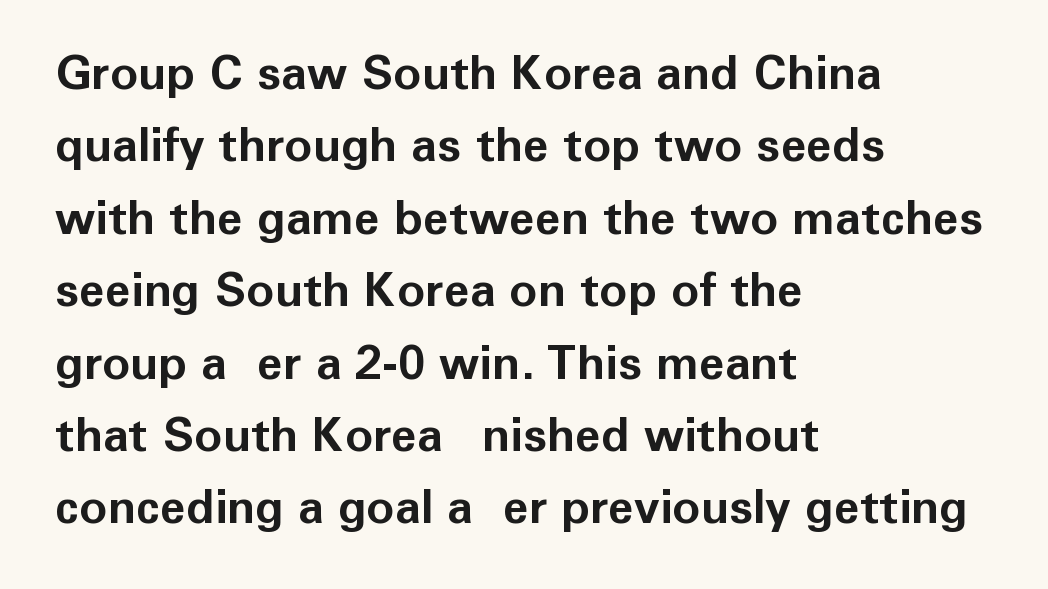
The image shows 47 px bold sans-serif type, upright; set left-aligned, normal line spacing (1.54x), normal letter spacing, not underlined; low stroke contrast and a medium x-height.
